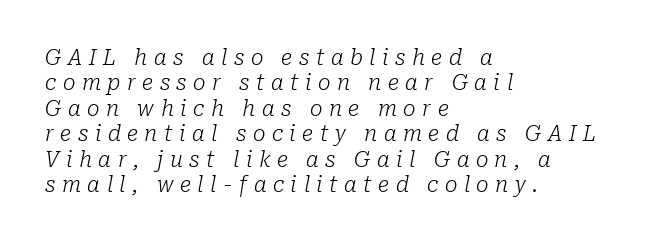
The image shows 21 px text type, italic (leaning right); set left-aligned, line spacing 1.21x, unusually wide letter spacing (+0.31 em), not underlined.
